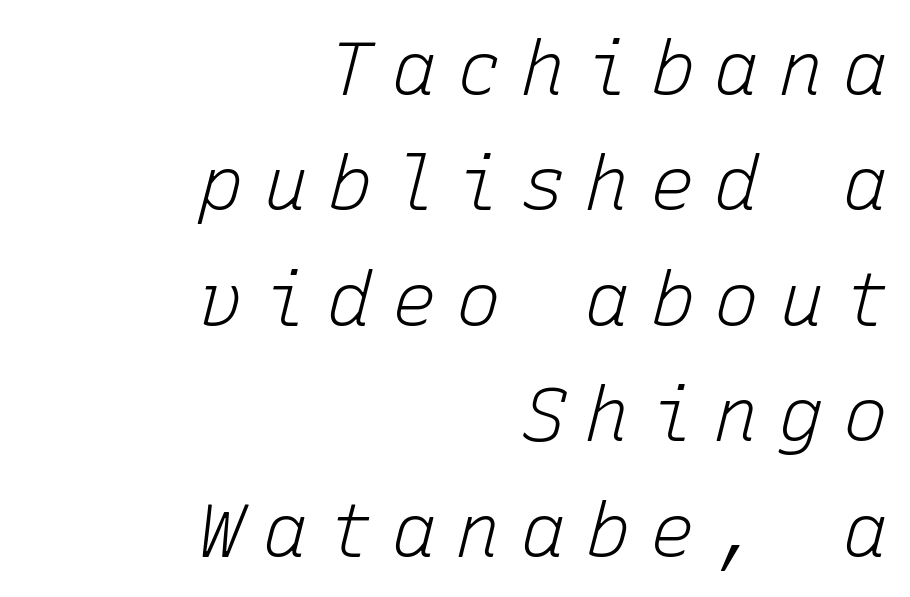
{"italic": "yes", "lean": "right", "slant_degrees": 15, "bold": "no", "weight": "light", "width": "normal", "stroke_contrast": "low", "x_height": "medium", "monospaced": "yes", "underline": "no", "align": "right", "line_spacing": "normal", "line_spacing_ratio": 1.54, "letter_spacing": "wide", "letter_spacing_em": 0.26, "glyph_px": 75}
